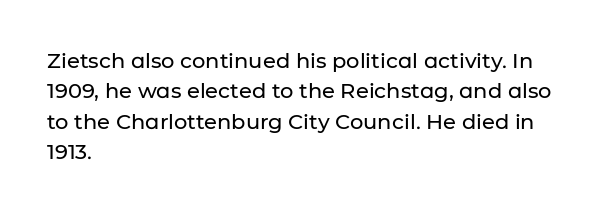
{"italic": "no", "underline": "no", "align": "left", "line_spacing": "normal", "line_spacing_ratio": 1.45, "letter_spacing": "normal", "letter_spacing_em": 0.0, "glyph_px": 21}
